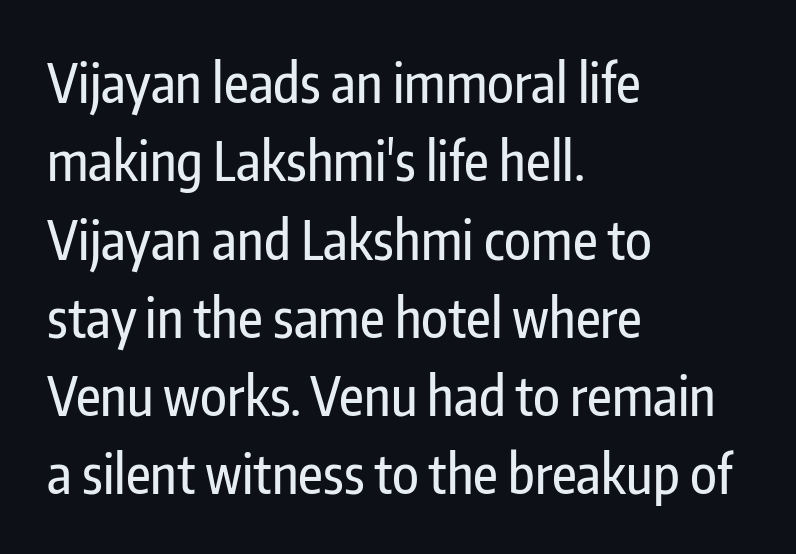
{"serif": "no", "italic": "no", "width": "condensed", "stroke_contrast": "low", "x_height": "medium", "monospaced": "no", "underline": "no", "align": "left", "line_spacing": "normal", "line_spacing_ratio": 1.45, "letter_spacing": "normal", "letter_spacing_em": 0.0, "glyph_px": 54}
